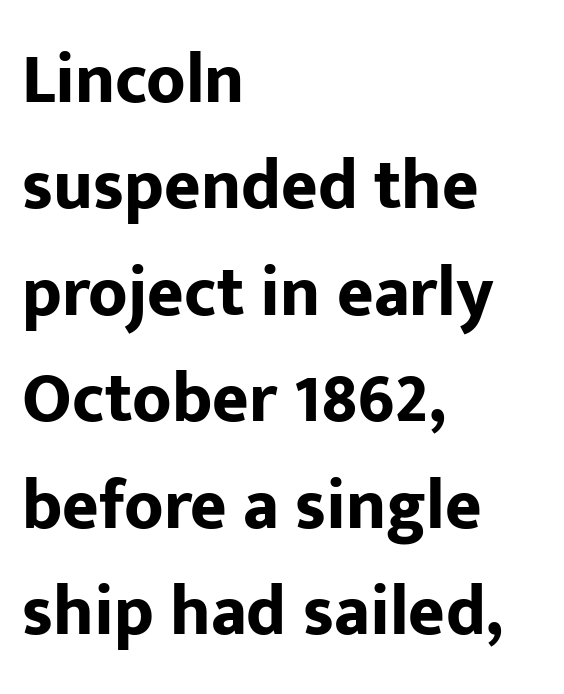
{"serif": "no", "italic": "no", "bold": "yes", "weight": "bold", "width": "normal", "stroke_contrast": "low", "x_height": "medium", "monospaced": "no", "underline": "no", "align": "left", "line_spacing": "normal", "line_spacing_ratio": 1.52, "letter_spacing": "normal", "letter_spacing_em": 0.0, "glyph_px": 70}
